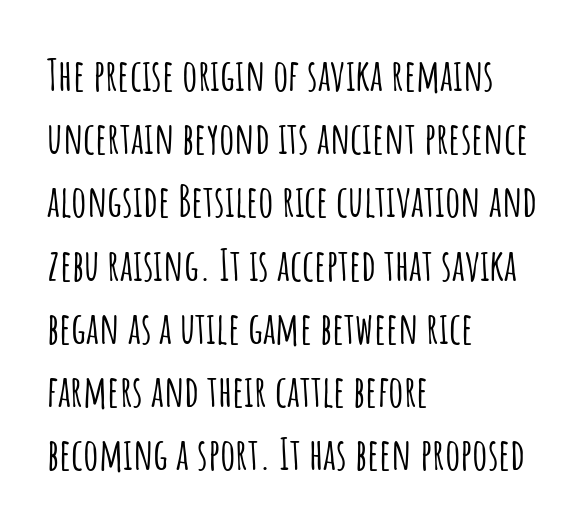
{"serif": "no", "italic": "no", "width": "condensed", "stroke_contrast": "low", "x_height": "large", "monospaced": "no", "underline": "no", "align": "left", "line_spacing": "normal", "line_spacing_ratio": 1.47, "letter_spacing": "normal", "letter_spacing_em": 0.0, "glyph_px": 43}
